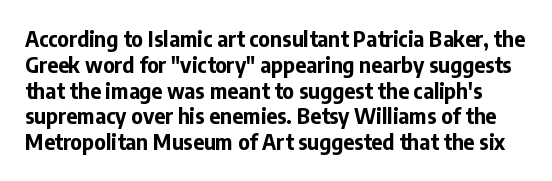
The image shows 21 px bold type, upright; set line spacing 1.23x, normal letter spacing, not underlined.
